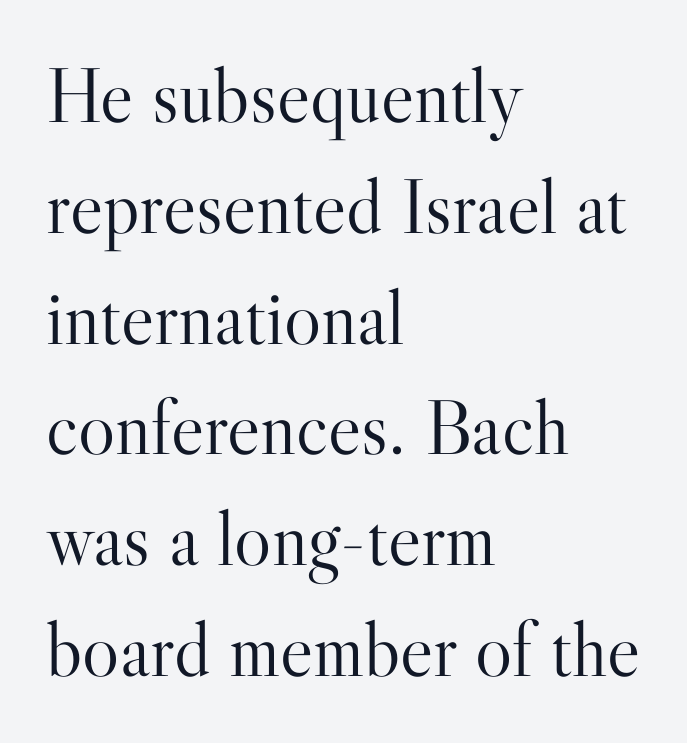
The image shows 78 px light serif type, upright; set left-aligned, normal line spacing (1.42x), normal letter spacing, not underlined; high stroke contrast and a small x-height.
